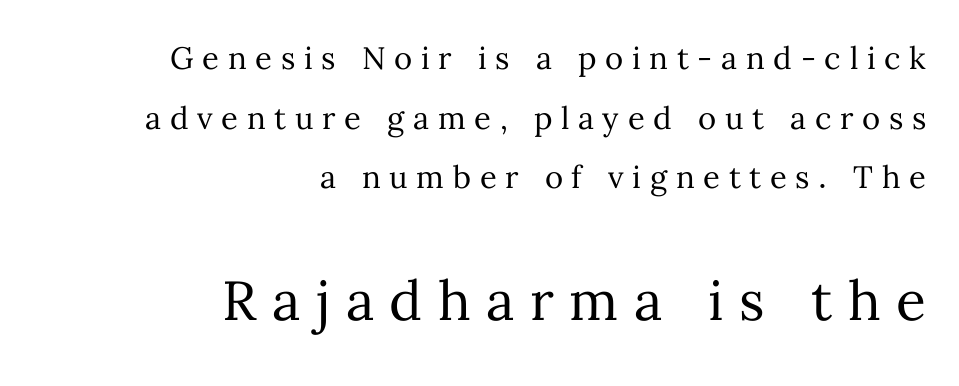
{"italic": "no", "bold": "no", "weight": "regular", "width": "normal", "stroke_contrast": "medium", "x_height": "medium", "monospaced": "no", "underline": "no", "align": "right", "line_spacing": "loose", "line_spacing_ratio": 1.92, "letter_spacing": "wide", "letter_spacing_em": 0.28, "larger_block": "second", "size_ratio": 1.77, "glyph_px": 55}
